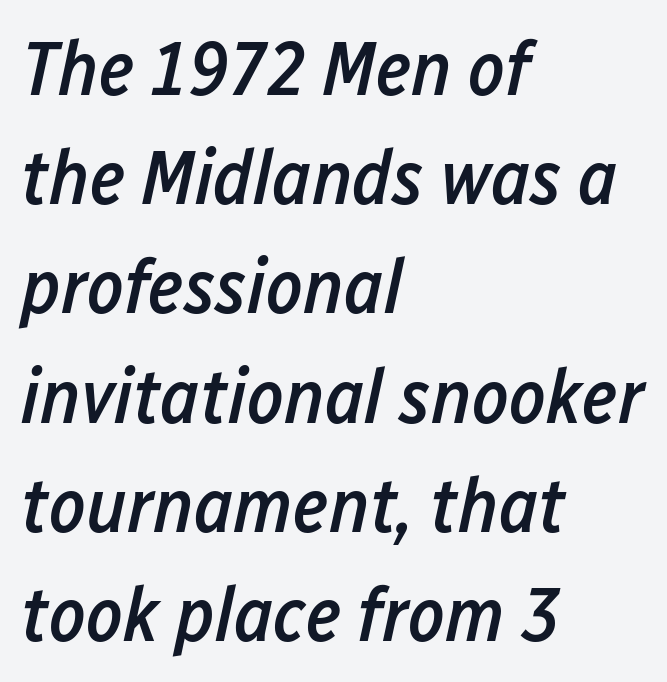
{"italic": "yes", "lean": "right", "slant_degrees": 12, "bold": "semi", "weight": "semibold", "width": "condensed", "stroke_contrast": "low", "x_height": "medium", "monospaced": "no", "underline": "no", "align": "left", "line_spacing": "normal", "line_spacing_ratio": 1.4, "letter_spacing": "normal", "letter_spacing_em": 0.0, "glyph_px": 78}
